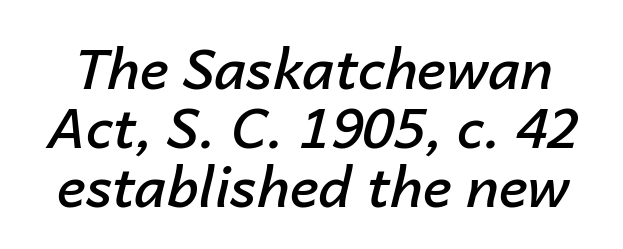
Q: Is the text bold? A: Semi-bold.
Q: Is the text italic (slanted)? A: Yes, it leans right by about 14 degrees.
Q: Is the text underlined? A: No.
Q: Is the spacing between letters normal or unusually wide? A: Normal.
Q: Is the spacing between lines tight, normal or loose? A: Tight.
Q: Width (condensed, normal, or wide)? A: Normal.
Q: Stroke contrast? A: Low.
Q: x-height? A: Medium.
Q: Monospaced? A: No.
